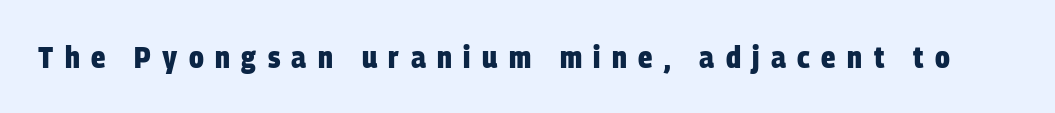
The image shows 30 px heavy, condensed sans-serif type; set unusually wide letter spacing (+0.38 em), not underlined; low stroke contrast and a large x-height.
